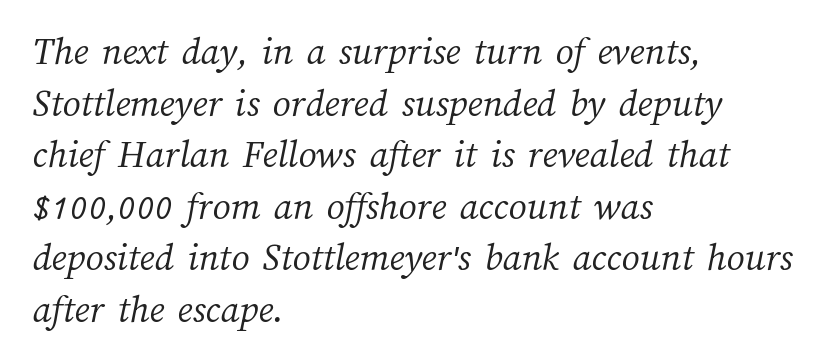
The image shows 40 px light type; set left-aligned, normal line spacing (1.29x), normal letter spacing, not underlined; medium stroke contrast and a medium x-height.
